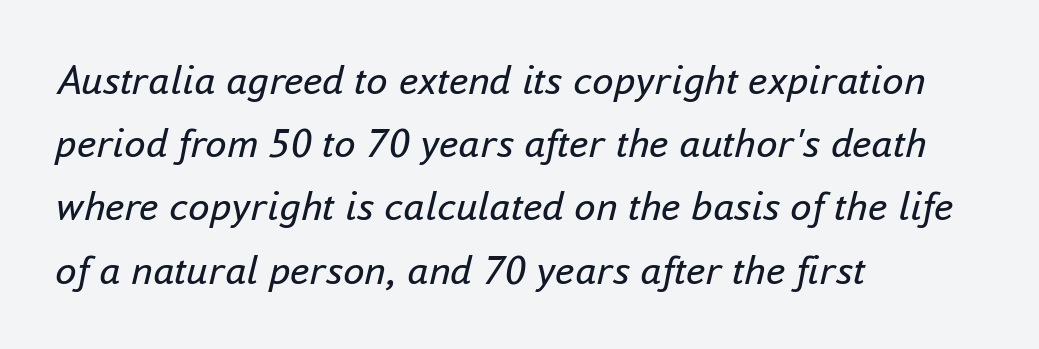
{"italic": "yes", "lean": "right", "slant_degrees": 16, "bold": "no", "weight": "regular", "width": "normal", "stroke_contrast": "low", "x_height": "small", "monospaced": "no", "underline": "no", "align": "left", "line_spacing": "normal", "line_spacing_ratio": 1.47, "letter_spacing": "normal", "letter_spacing_em": 0.0, "glyph_px": 43}
